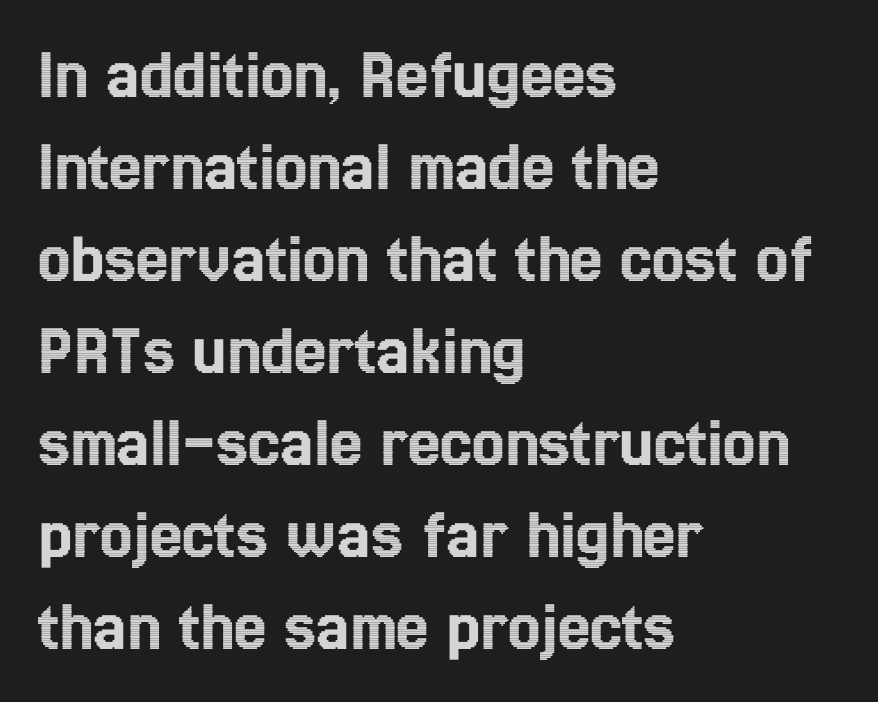
The line texture is even and compact thanks to regular tracking. These lines are rendered in a variable-pitch font. The lines in this sample share a left origin and differ only in where they stop. This sample keeps an unexceptional amount of space between lines. Plain, unruled lines of type. Italic: no, the glyphs are upright roman.
